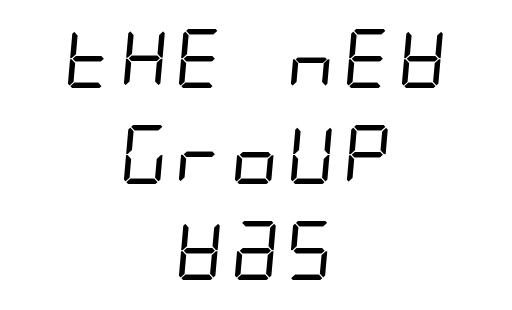
Q: Is the text bold? A: No.
Q: Is the typeface a serif or a sans-serif typeface? A: Sans-serif.
Q: Is the text underlined? A: No.
Q: How is the paragraph aligned? A: Centered.
Q: Is the spacing between letters normal or unusually wide? A: Normal.
Q: Is the spacing between lines tight, normal or loose? A: Normal.
Q: Width (condensed, normal, or wide)? A: Condensed.
Q: Stroke contrast? A: Low.
Q: x-height? A: Large.
